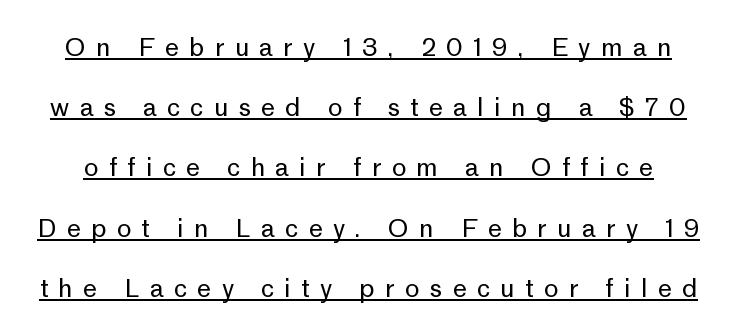
Q: Is the text bold? A: No.
Q: Is the text italic (slanted)? A: No, it is upright.
Q: Is the text underlined? A: Yes.
Q: Is the spacing between letters normal or unusually wide? A: Unusually wide.
Q: Is the spacing between lines tight, normal or loose? A: Loose.
